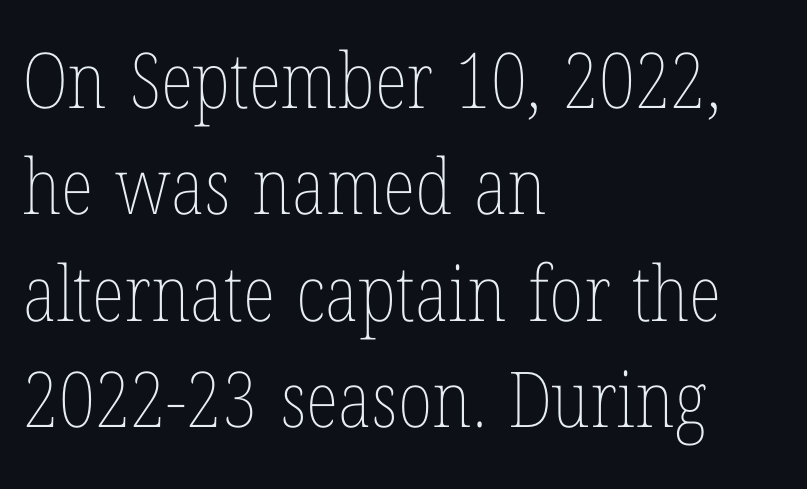
{"italic": "no", "bold": "no", "weight": "thin", "width": "condensed", "stroke_contrast": "low", "x_height": "medium", "monospaced": "no", "underline": "no", "align": "left", "line_spacing": "normal", "line_spacing_ratio": 1.38, "letter_spacing": "normal", "letter_spacing_em": 0.0, "glyph_px": 77}
